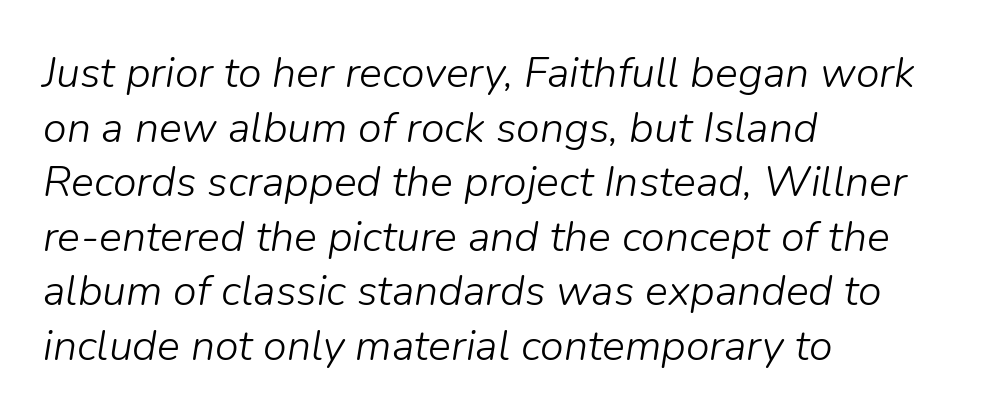
The image shows 43 px light type, italic (leaning right); set left-aligned, normal line spacing (1.27x), normal letter spacing, not underlined; low stroke contrast and a medium x-height.
